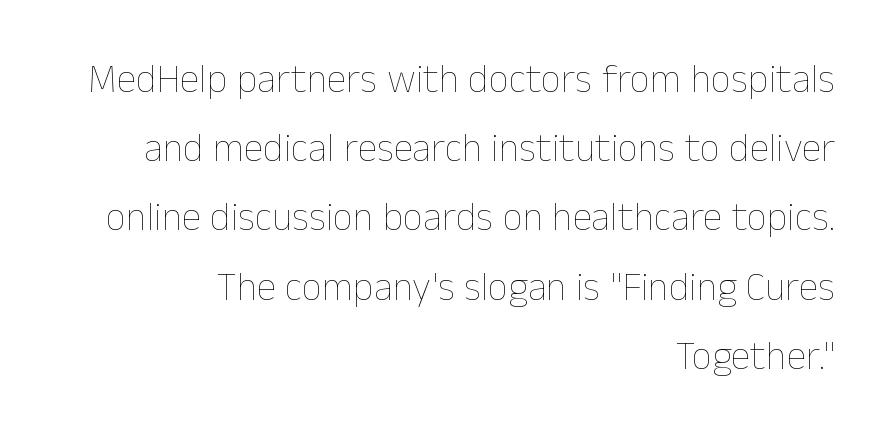
The axis of the letterforms is exactly vertical. The space directly below the letters is spotless. Ink coverage per letter is moderate at most. Here the designer chose a conventional face with non-uniform glyph widths. The gaps between neighbouring characters are ordinary and unremarkable.
